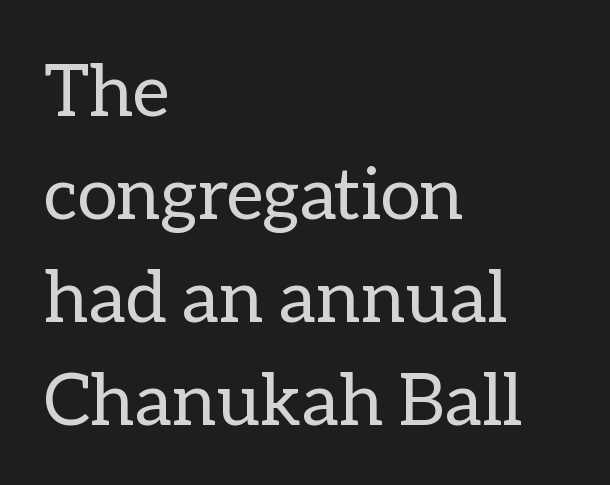
Q: Is the text bold? A: No.
Q: Is the text italic (slanted)? A: No, it is upright.
Q: Is the text underlined? A: No.
Q: How is the paragraph aligned? A: Left-aligned.
Q: Is the spacing between letters normal or unusually wide? A: Normal.
Q: Is the spacing between lines tight, normal or loose? A: Normal.
Q: Width (condensed, normal, or wide)? A: Normal.
Q: Stroke contrast? A: Low.
Q: x-height? A: Medium.
Q: Monospaced? A: No.
